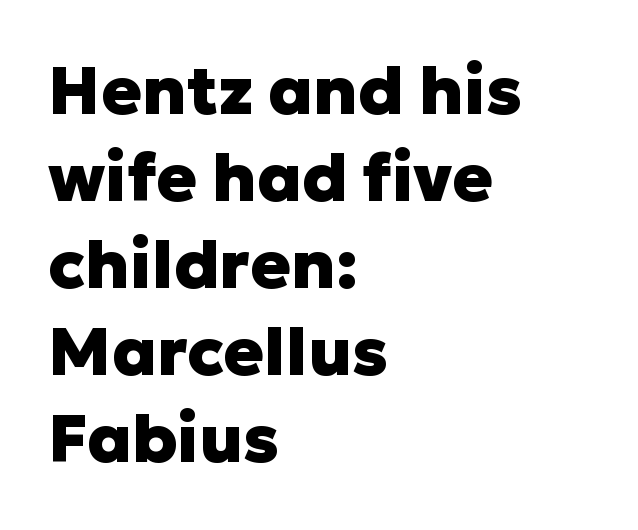
These lines sit exactly where default settings would place them. The glyphs are unaccompanied by any horizontal stroke below them. A typesetter would call this proportional, since set widths differ per character. No extra tracking has been applied to these lines. The axis of the letterforms is exactly vertical. Serif or sans? Sans — the stroke terminals are bare.
